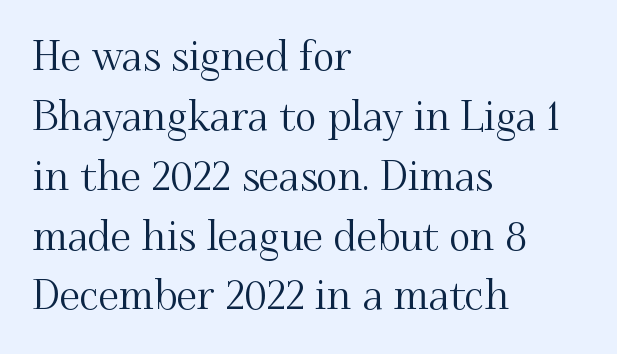
The image shows 41 px serif type, upright; set left-aligned, normal line spacing (1.46x), normal letter spacing, not underlined; medium stroke contrast and a small x-height.
